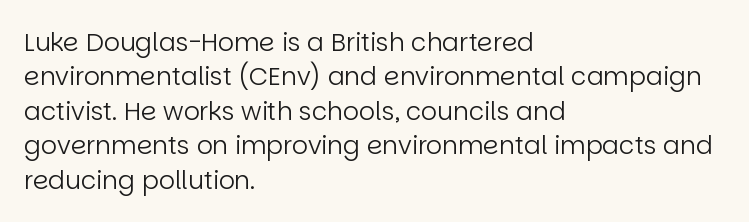
Q: Is the text bold? A: No.
Q: Is the text italic (slanted)? A: No, it is upright.
Q: Is the text underlined? A: No.
Q: How is the paragraph aligned? A: Left-aligned.
Q: Is the spacing between letters normal or unusually wide? A: Normal.
Q: Is the spacing between lines tight, normal or loose? A: Normal.
